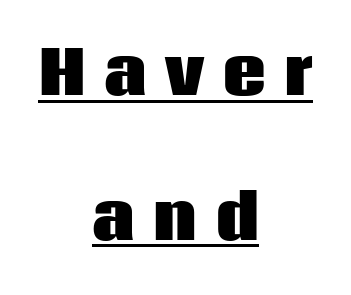
You could fit nearly another row in the gap between these rows. Posture: upright roman. Plenty of ink on the page — the face is bold. Between one letter and the next there's a generous, obvious gap. The lettering is marked with a stroke running underneath it. A typesetter would call this proportional, since set widths differ per character.
